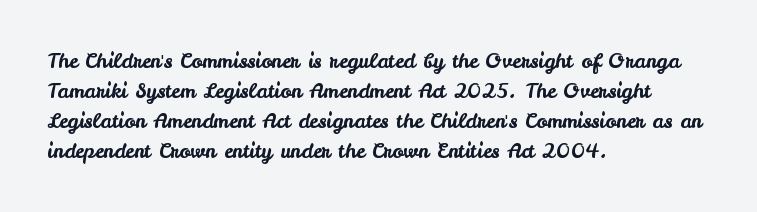
The image shows 20 px text type; set left-aligned, normal line spacing (1.5x), normal letter spacing, not underlined.
